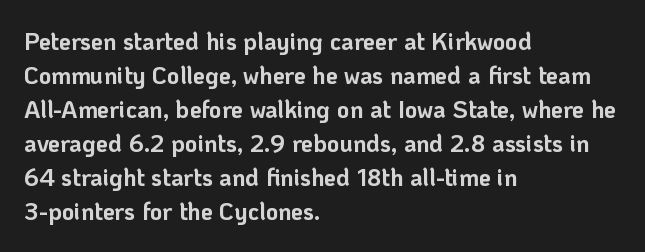
{"italic": "no", "bold": "yes", "underline": "no", "align": "left", "line_spacing": "normal", "line_spacing_ratio": 1.42, "letter_spacing": "normal", "letter_spacing_em": 0.0, "glyph_px": 24}
